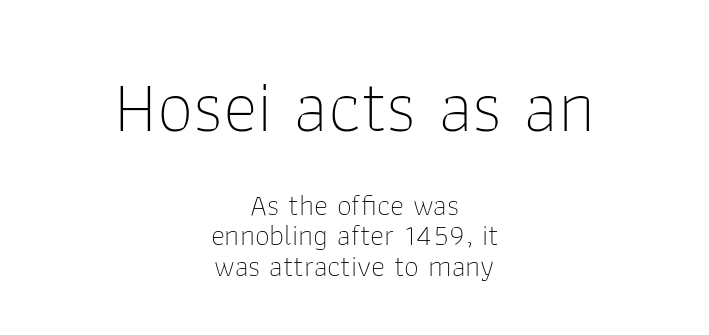
Q: Is the text bold? A: No.
Q: Is the text italic (slanted)? A: No, it is upright.
Q: Is the typeface a serif or a sans-serif typeface? A: Sans-serif.
Q: Is the text underlined? A: No.
Q: How is the paragraph aligned? A: Centered.
Q: Is the spacing between letters normal or unusually wide? A: Normal.
Q: Is the spacing between lines tight, normal or loose? A: Tight.
Q: Which block of text is set in a larger size, the first (top) or the second (bottom)? A: The first (top) one.
Q: Width (condensed, normal, or wide)? A: Normal.
Q: Stroke contrast? A: Low.
Q: x-height? A: Medium.
Q: Monospaced? A: No.
